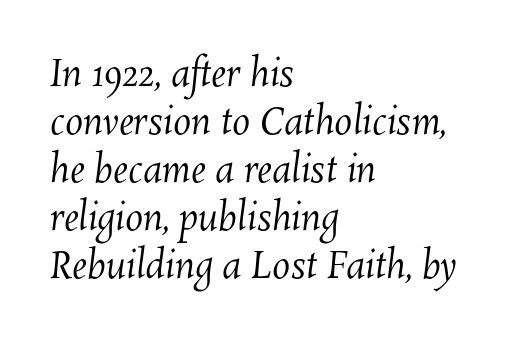
The image shows 36 px regular-weight type; set left-aligned, normal line spacing (1.33x), normal letter spacing, not underlined; medium stroke contrast and a medium x-height.
